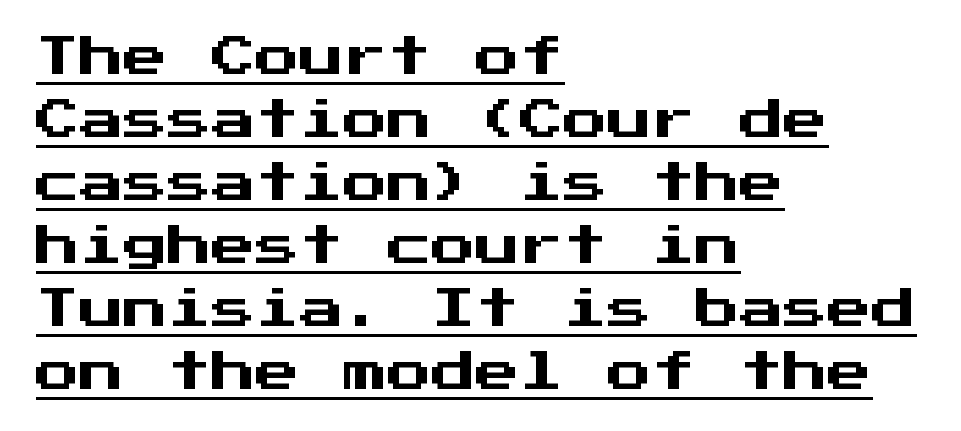
Q: Is the text italic (slanted)? A: No, it is upright.
Q: Is the typeface a serif or a sans-serif typeface? A: Sans-serif.
Q: Is the text underlined? A: Yes.
Q: How is the paragraph aligned? A: Left-aligned.
Q: Is the spacing between letters normal or unusually wide? A: Normal.
Q: Is the spacing between lines tight, normal or loose? A: Normal.
Q: Width (condensed, normal, or wide)? A: Normal.
Q: Stroke contrast? A: Medium.
Q: x-height? A: Medium.
Q: Monospaced? A: Yes.
